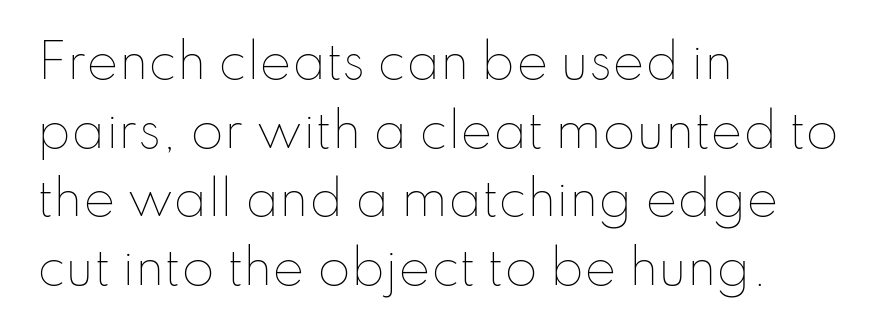
{"italic": "no", "bold": "no", "weight": "thin", "width": "normal", "stroke_contrast": "low", "x_height": "small", "monospaced": "no", "underline": "no", "align": "left", "line_spacing": "normal", "line_spacing_ratio": 1.43, "letter_spacing": "normal", "letter_spacing_em": 0.0, "glyph_px": 48}
